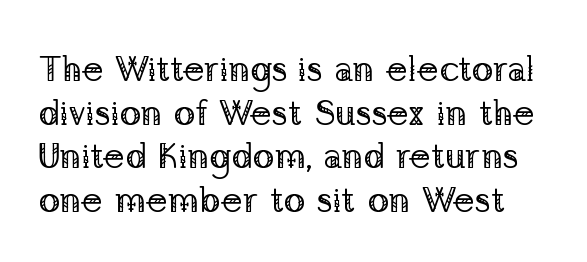
{"serif": "yes", "italic": "no", "bold": "no", "weight": "regular", "width": "normal", "stroke_contrast": "low", "x_height": "medium", "monospaced": "no", "underline": "no", "line_spacing_ratio": 1.21, "letter_spacing": "normal", "letter_spacing_em": 0.0, "glyph_px": 36}
